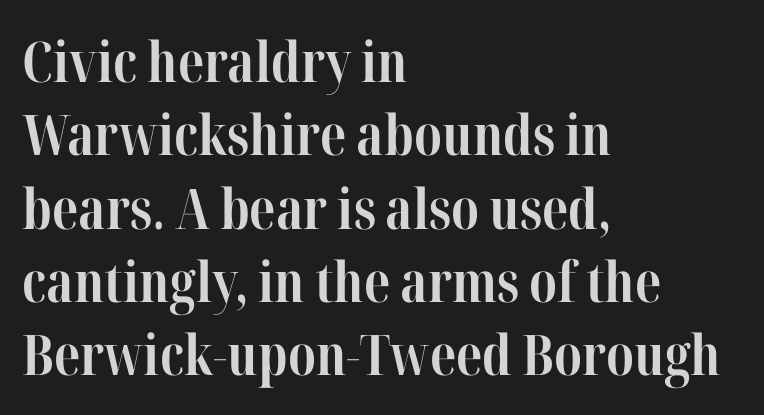
The image shows 56 px bold, condensed serif type, upright; set left-aligned, normal line spacing (1.31x), normal letter spacing, not underlined; high stroke contrast and a medium x-height.
